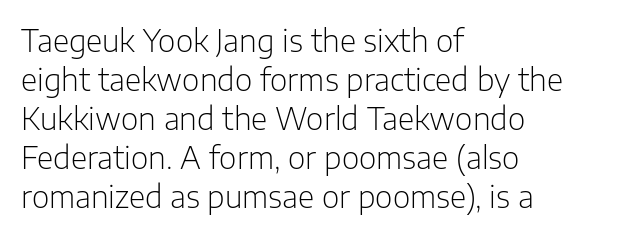
Q: Is the text bold? A: No.
Q: Is the text italic (slanted)? A: No, it is upright.
Q: Is the typeface a serif or a sans-serif typeface? A: Sans-serif.
Q: Is the text underlined? A: No.
Q: How is the paragraph aligned? A: Left-aligned.
Q: Is the spacing between letters normal or unusually wide? A: Normal.
Q: Is the spacing between lines tight, normal or loose? A: Normal.
Q: Width (condensed, normal, or wide)? A: Normal.
Q: Stroke contrast? A: Low.
Q: x-height? A: Medium.
Q: Monospaced? A: No.
